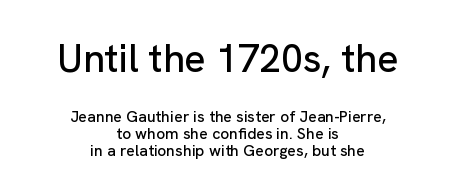
The image shows 39 px sans-serif type, upright; set centered, tight line spacing (1.07x), normal letter spacing, not underlined; the first (top) block is 2.44x larger; low stroke contrast and a medium x-height.
